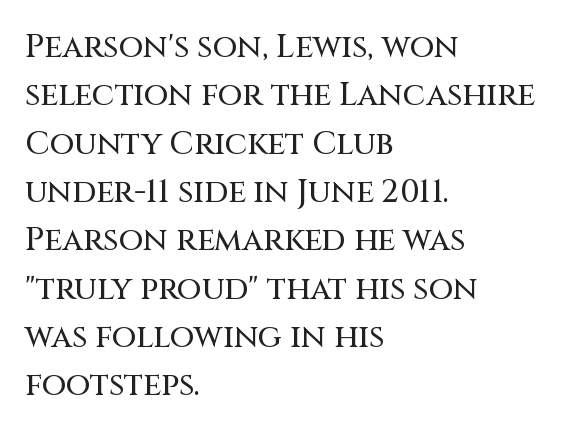
{"serif": "no", "italic": "no", "width": "normal", "stroke_contrast": "medium", "x_height": "large", "monospaced": "no", "underline": "no", "align": "left", "line_spacing": "normal", "line_spacing_ratio": 1.51, "letter_spacing": "normal", "letter_spacing_em": 0.0, "glyph_px": 32}
